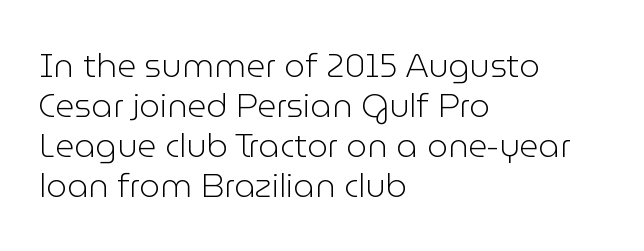
Q: Is the text bold? A: No.
Q: Is the text italic (slanted)? A: No, it is upright.
Q: Is the typeface a serif or a sans-serif typeface? A: Sans-serif.
Q: Is the text underlined? A: No.
Q: How is the paragraph aligned? A: Left-aligned.
Q: Is the spacing between letters normal or unusually wide? A: Normal.
Q: Width (condensed, normal, or wide)? A: Normal.
Q: Stroke contrast? A: Low.
Q: x-height? A: Medium.
Q: Monospaced? A: No.
